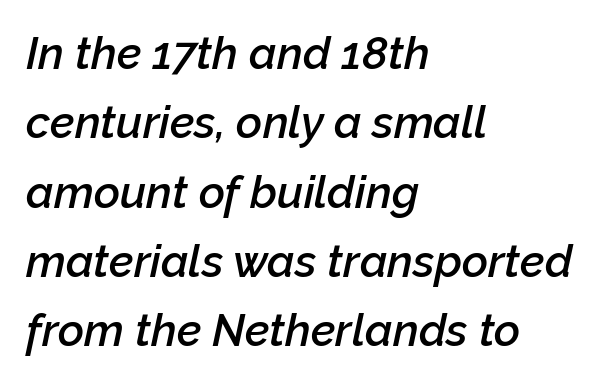
Compared with ordinary roman type, these characters are visibly tilted. Looks like regular typesetting: each glyph gets only the width it needs. Moderately thickened strokes mark this as semibold type. Horizontally, the lines are justified to the leading edge only. Compared with typical body copy, the letter spacing here is the same.
